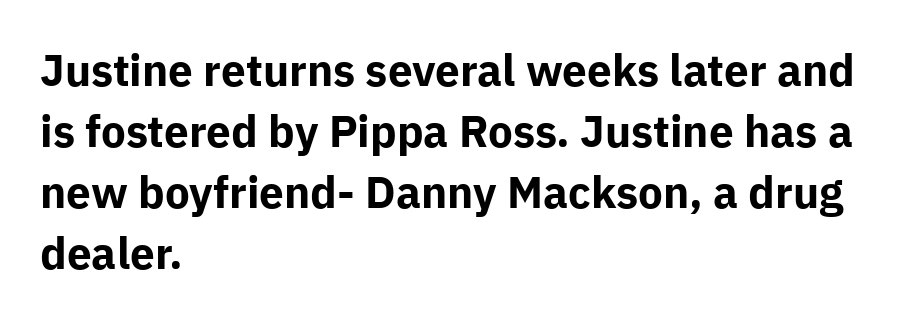
{"serif": "no", "italic": "no", "bold": "yes", "weight": "bold", "width": "normal", "stroke_contrast": "low", "x_height": "medium", "monospaced": "no", "underline": "no", "align": "left", "line_spacing": "normal", "line_spacing_ratio": 1.39, "letter_spacing": "normal", "letter_spacing_em": 0.0, "glyph_px": 44}
